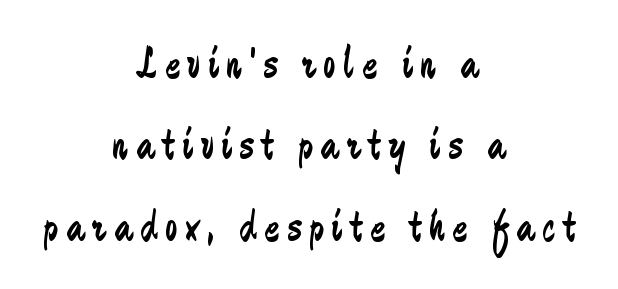
Q: Is the text bold? A: No.
Q: Is the text italic (slanted)? A: Yes.
Q: Is the typeface a serif or a sans-serif typeface? A: Sans-serif.
Q: Is the text underlined? A: No.
Q: How is the paragraph aligned? A: Centered.
Q: Width (condensed, normal, or wide)? A: Condensed.
Q: Stroke contrast? A: Low.
Q: x-height? A: Medium.
Q: Monospaced? A: No.
